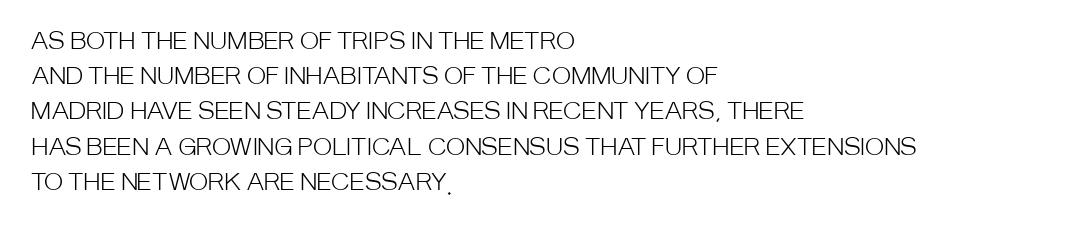
Q: Is the text bold? A: No.
Q: Is the text italic (slanted)? A: No, it is upright.
Q: Is the text underlined? A: No.
Q: How is the paragraph aligned? A: Left-aligned.
Q: Is the spacing between letters normal or unusually wide? A: Normal.
Q: Is the spacing between lines tight, normal or loose? A: Normal.
